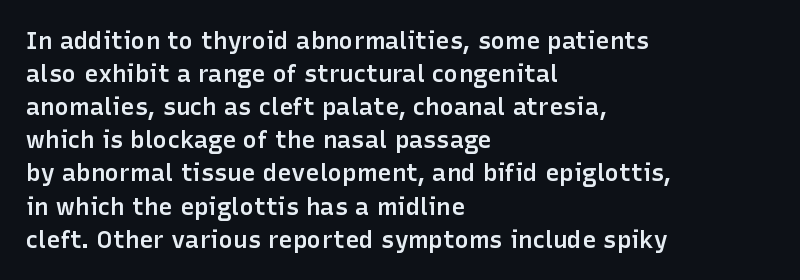
This rendering features lettering with no underline. Firm but not heavy-handed strokes: this text is semibold. Compared with typical body copy, the letter spacing here is the same. This sample is left-justified, so line endings fall wherever the words run out. Normally led — the rows are evenly, conventionally spaced.
